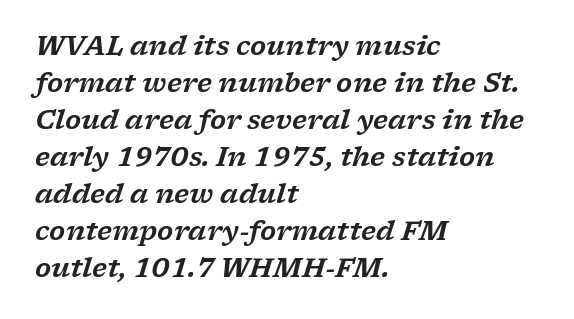
{"italic": "yes", "lean": "right", "slant_degrees": 17, "underline": "no", "align": "left", "line_spacing": "normal", "line_spacing_ratio": 1.42, "letter_spacing": "normal", "letter_spacing_em": 0.0, "glyph_px": 26}
